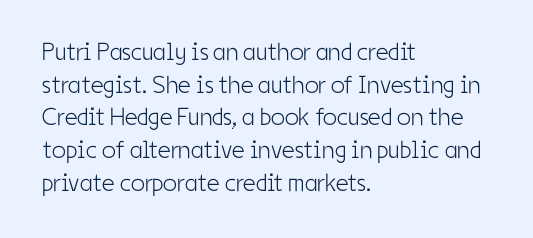
What's the leading like? Ordinary, nothing unusual. The passage shown has conventional tracking throughout. The typography opts for an upright posture over an oblique one. The passage is arranged the way most books set body copy — flush left.
